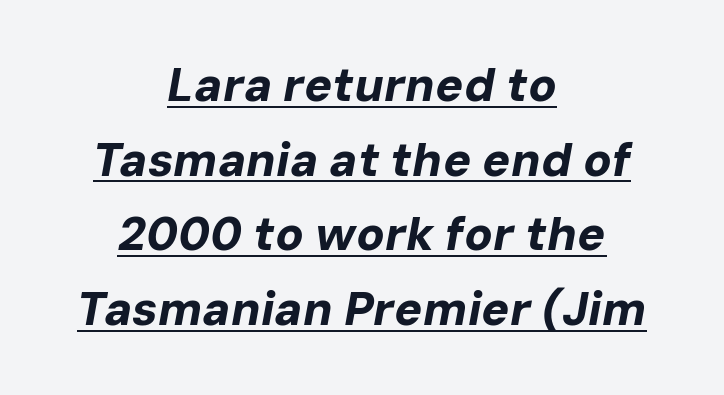
These lines carry a lot of weight — the face is fully bold. This rendering features underlined lettering. Is this a fixed-width face? No — the glyphs have proportional, varying widths. The space between consecutive lines is moderate.
